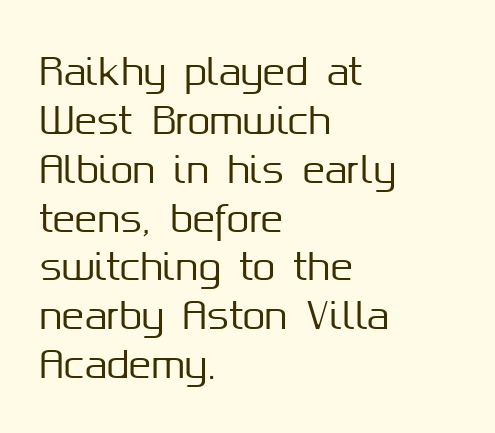
The image shows 37 px sans-serif type, upright; set left-aligned, normal line spacing (1.32x), normal letter spacing, not underlined; medium stroke contrast and a medium x-height.
